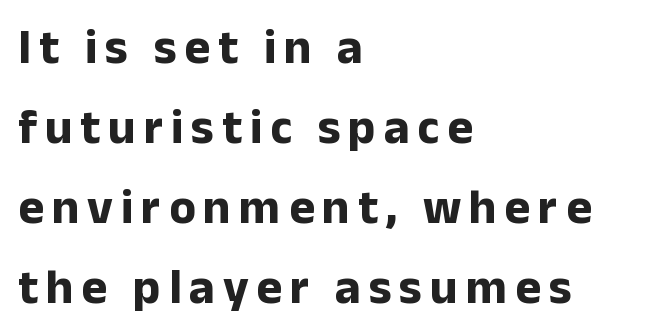
{"serif": "no", "italic": "no", "bold": "yes", "weight": "bold", "width": "normal", "stroke_contrast": "low", "x_height": "medium", "monospaced": "no", "underline": "no", "align": "left", "line_spacing": "normal", "line_spacing_ratio": 1.63, "glyph_px": 49}
